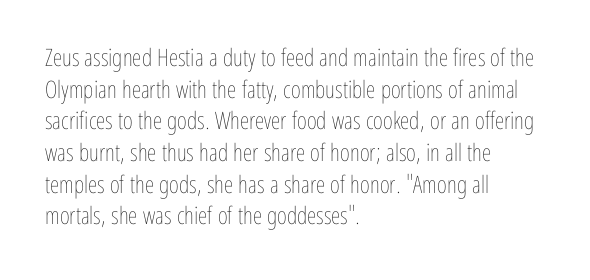
Leftover space on each line is placed entirely after the last word. The typesetting does not lean heavy: it is not bold. Honestly, the letter spacing is just normal — you wouldn't notice it. Underline: absent. If you drew a line through each stem, it would be perfectly vertical.
